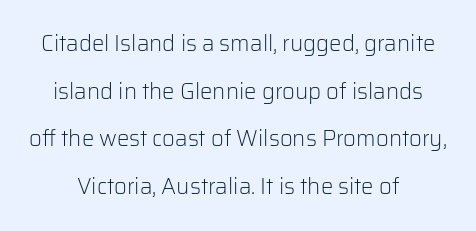
{"italic": "no", "bold": "no", "underline": "no", "align": "center", "line_spacing": "loose", "line_spacing_ratio": 2.17, "letter_spacing": "normal", "letter_spacing_em": 0.0, "glyph_px": 22}
